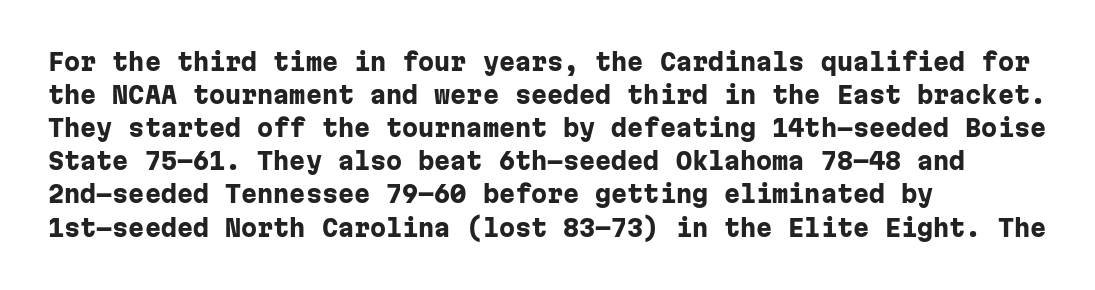
This sample keeps an unexceptional amount of space between lines. Strokes here are thick enough to call this a true bold. A student would call this left alignment; a typographer would say flush left, rag right. You can tell it's not italic because the verticals are truly vertical.
